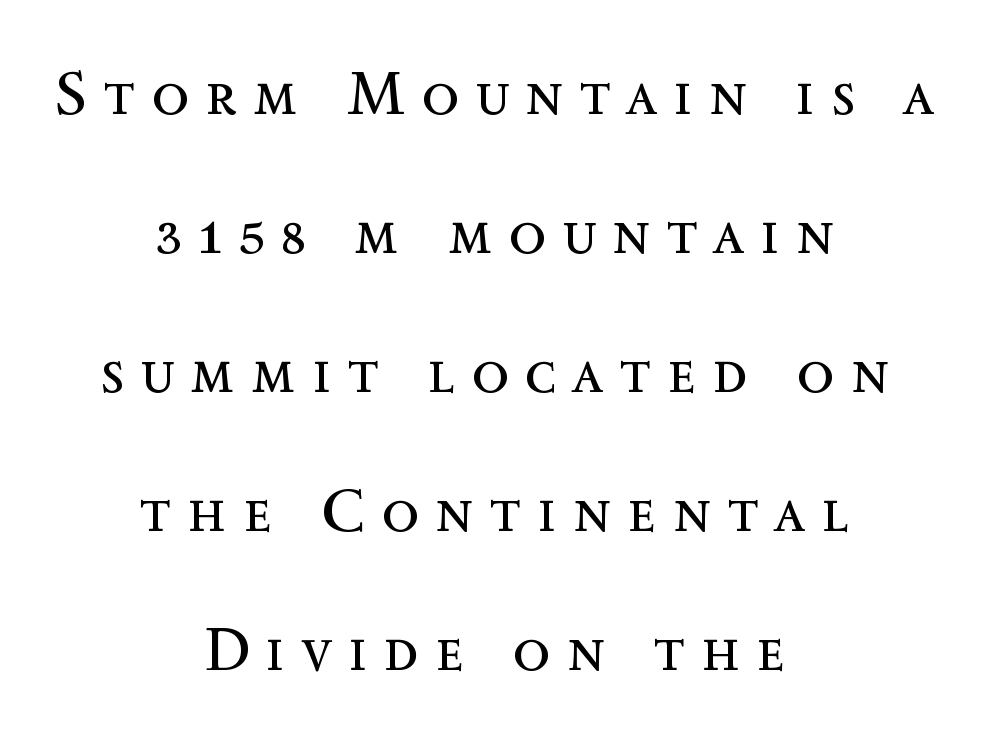
{"italic": "no", "bold": "no", "weight": "regular", "width": "normal", "x_height": "medium", "monospaced": "no", "underline": "no", "align": "center", "line_spacing": "loose", "line_spacing_ratio": 2.28, "letter_spacing": "wide", "letter_spacing_em": 0.27, "glyph_px": 61}
